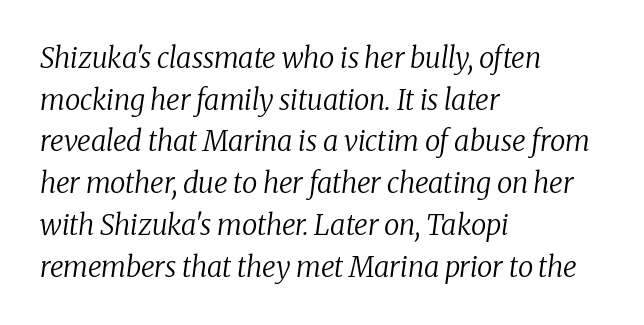
The typography opts for an oblique posture over an upright one. The leading is moderate, giving the passage an even texture. The rendering uses natural spacing where letterforms have individual widths. A typesetter would call this zero additional tracking. Horizontal alignment here is leftward, the default for most running prose.
